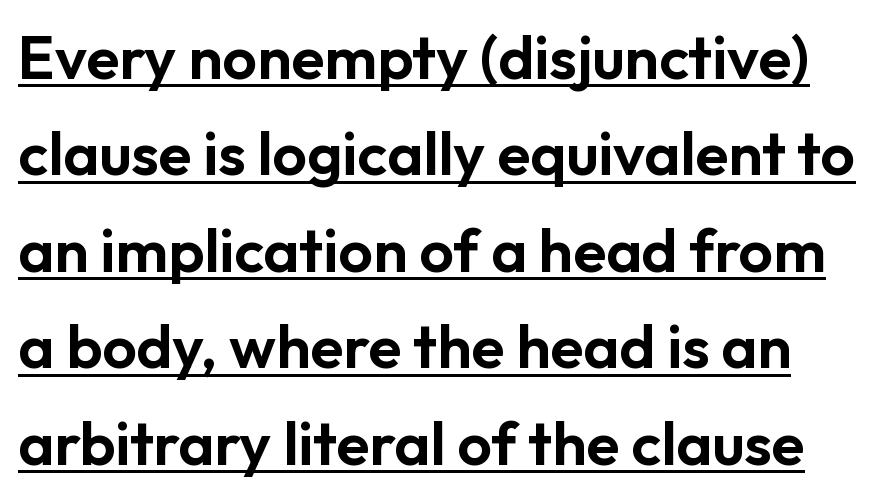
Each new line begins a customary step beneath the previous one. The glyphs in this specimen are sans serif. Italic? Not at all — the glyphs are vertical. What decoration does the sample have? An underline. Characters follow at the spacing the type designer built in. Character widths vary here, with narrow letters taking less room than wide ones.
